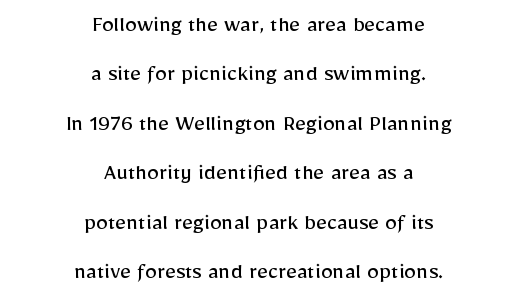
{"italic": "no", "bold": "no", "underline": "no", "align": "center", "line_spacing": "loose", "line_spacing_ratio": 2.06, "letter_spacing": "normal", "letter_spacing_em": 0.0, "glyph_px": 24}
